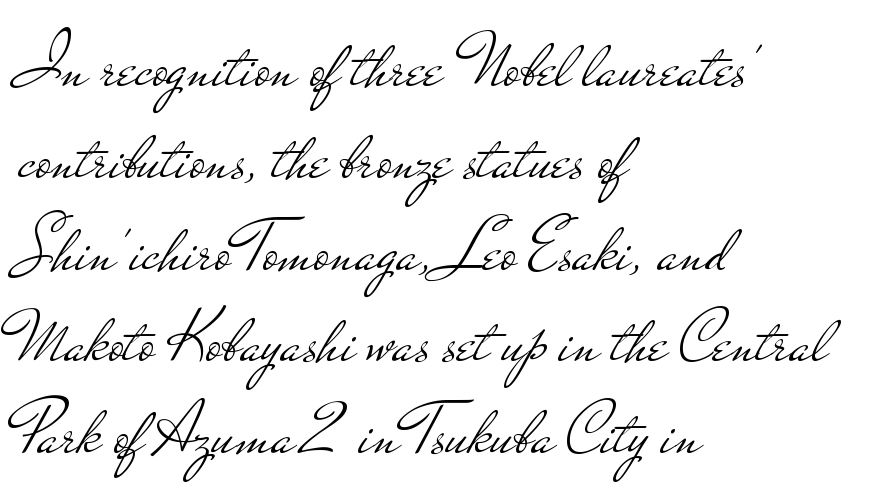
Q: Is the text bold? A: No.
Q: Is the text italic (slanted)? A: Yes.
Q: Is the typeface a serif or a sans-serif typeface? A: Sans-serif.
Q: Is the text underlined? A: No.
Q: How is the paragraph aligned? A: Left-aligned.
Q: Is the spacing between letters normal or unusually wide? A: Normal.
Q: Width (condensed, normal, or wide)? A: Wide.
Q: Stroke contrast? A: Low.
Q: x-height? A: Small.
Q: Monospaced? A: No.
